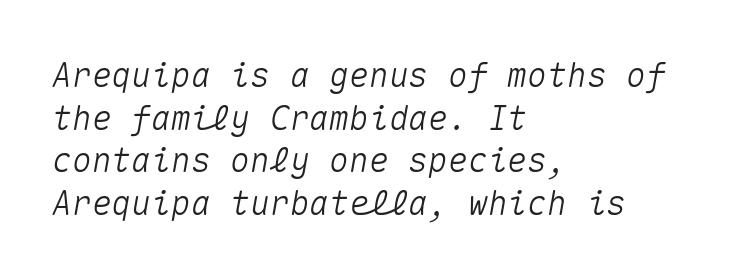
{"italic": "yes", "lean": "right", "slant_degrees": 10, "width": "normal", "stroke_contrast": "medium", "x_height": "medium", "monospaced": "yes", "underline": "no", "align": "left", "line_spacing": "normal", "line_spacing_ratio": 1.29, "letter_spacing": "normal", "letter_spacing_em": 0.0, "glyph_px": 33}
